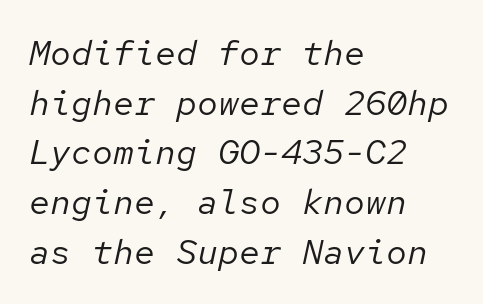
Q: Is the text bold? A: No.
Q: Is the text italic (slanted)? A: Yes, it leans right by about 12 degrees.
Q: Is the text underlined? A: No.
Q: How is the paragraph aligned? A: Left-aligned.
Q: Is the spacing between letters normal or unusually wide? A: Normal.
Q: Is the spacing between lines tight, normal or loose? A: Normal.
Q: Width (condensed, normal, or wide)? A: Normal.
Q: Stroke contrast? A: Low.
Q: x-height? A: Medium.
Q: Monospaced? A: Yes.
